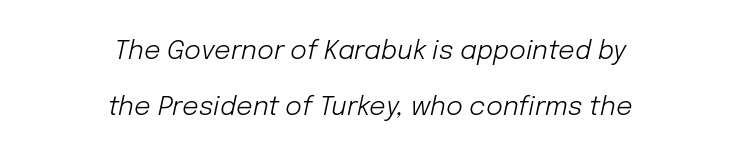
The face used here is rendered with its standard letterfit. On a weight scale, this lands at 450 or below. Each new line begins a long way beneath the previous one. Looking at the ascenders, they clearly lean. Clear beneath every line of the passage.
